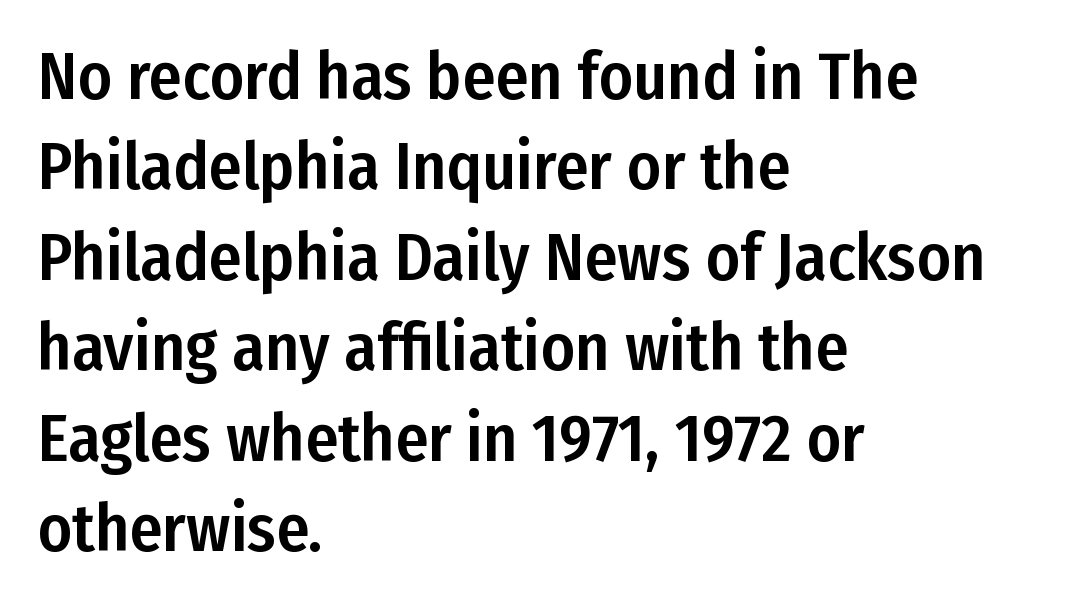
{"serif": "no", "italic": "no", "width": "condensed", "stroke_contrast": "low", "x_height": "medium", "monospaced": "no", "underline": "no", "align": "left", "line_spacing": "normal", "line_spacing_ratio": 1.37, "letter_spacing": "normal", "letter_spacing_em": 0.0, "glyph_px": 66}
